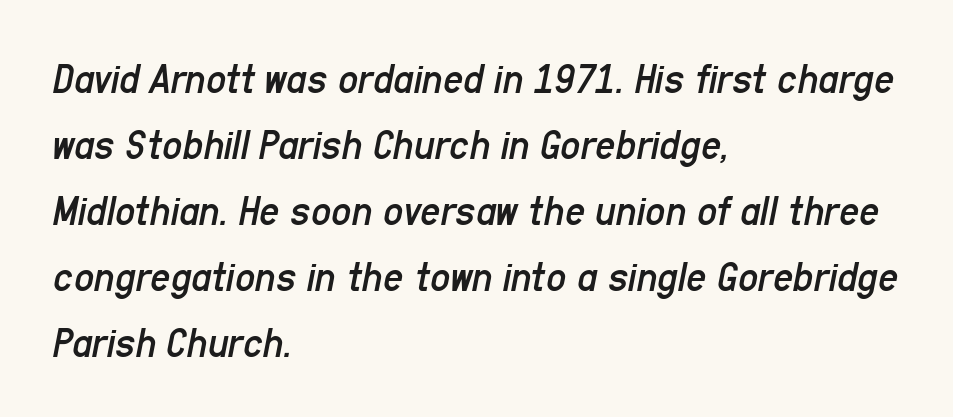
Q: Is the text bold? A: No.
Q: Is the text italic (slanted)? A: Yes, it leans right by about 11 degrees.
Q: Is the text underlined? A: No.
Q: How is the paragraph aligned? A: Left-aligned.
Q: Is the spacing between letters normal or unusually wide? A: Normal.
Q: Is the spacing between lines tight, normal or loose? A: Normal.
Q: Width (condensed, normal, or wide)? A: Condensed.
Q: Stroke contrast? A: Low.
Q: x-height? A: Medium.
Q: Monospaced? A: No.
